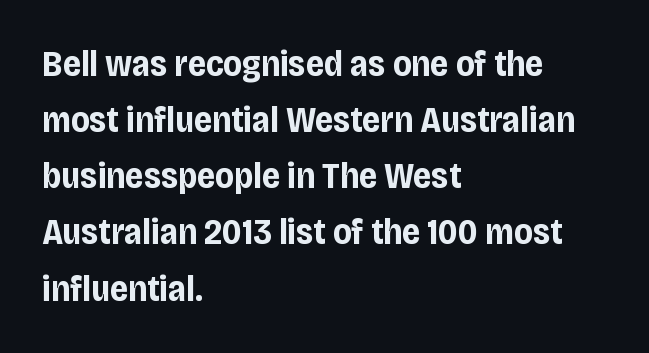
The image shows 36 px bold, condensed sans-serif type, upright; set left-aligned, normal line spacing (1.56x), normal letter spacing, not underlined; low stroke contrast and a large x-height.
